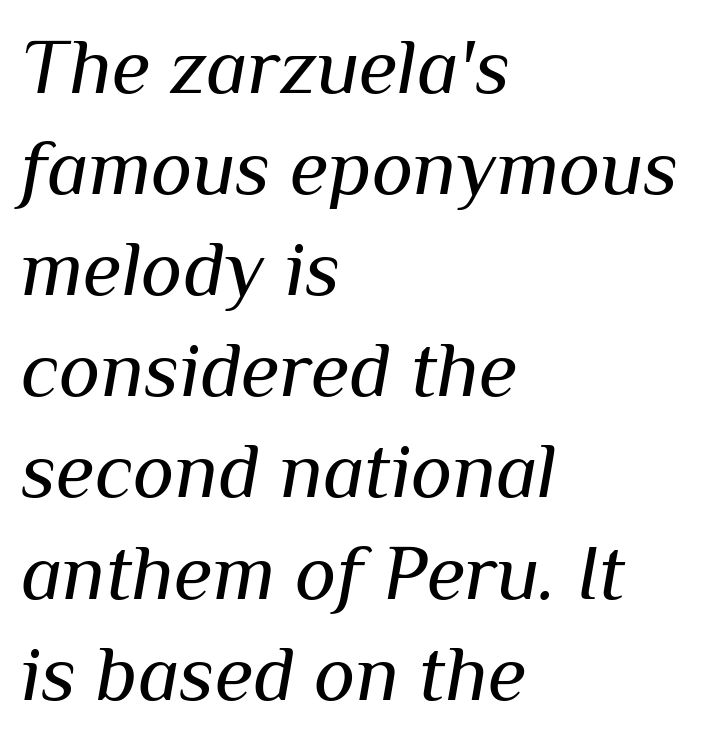
Q: Is the text bold? A: No.
Q: Is the text italic (slanted)? A: Yes, it leans right by about 10 degrees.
Q: Is the text underlined? A: No.
Q: How is the paragraph aligned? A: Left-aligned.
Q: Is the spacing between letters normal or unusually wide? A: Normal.
Q: Is the spacing between lines tight, normal or loose? A: Normal.
Q: Width (condensed, normal, or wide)? A: Normal.
Q: Stroke contrast? A: Medium.
Q: x-height? A: Medium.
Q: Monospaced? A: No.
